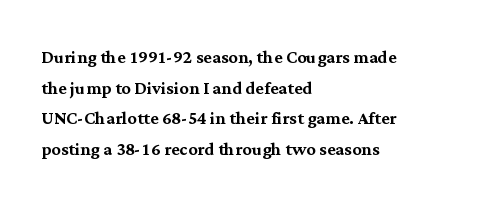
The image shows 23 px text type, upright; set left-aligned, normal line spacing (1.33x), normal letter spacing, not underlined.
